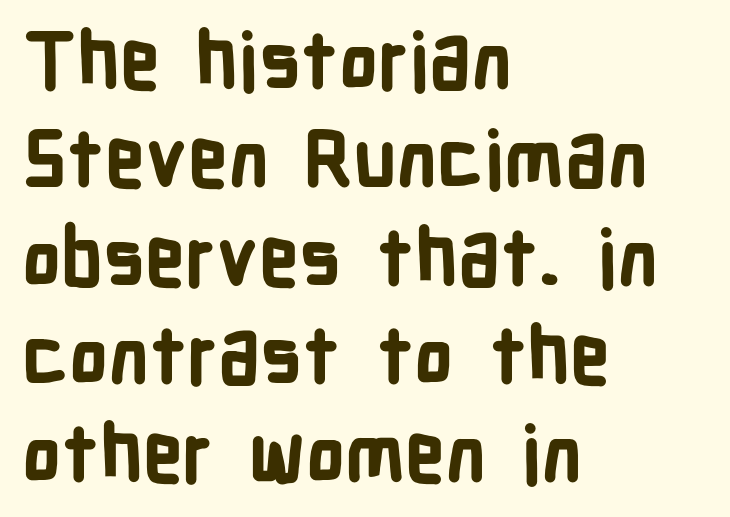
{"serif": "no", "italic": "no", "bold": "yes", "weight": "bold", "width": "condensed", "stroke_contrast": "low", "x_height": "medium", "monospaced": "no", "underline": "no", "align": "left", "line_spacing": "normal", "line_spacing_ratio": 1.26, "letter_spacing": "normal", "letter_spacing_em": 0.0, "glyph_px": 78}
